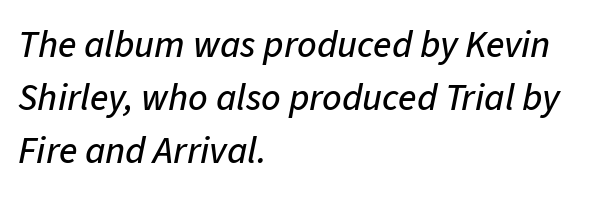
The image shows 38 px text type, italic (leaning right); set left-aligned, normal line spacing (1.4x), normal letter spacing, not underlined; low stroke contrast and a medium x-height.
